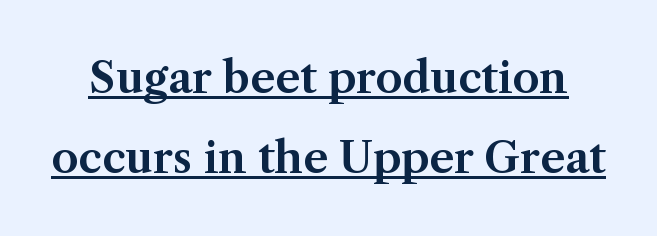
The image shows 43 px serif type, upright; set line spacing 1.86x, normal letter spacing, underlined; medium stroke contrast and a medium x-height.
